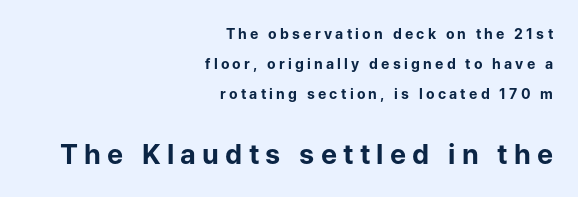
Q: Is the text bold? A: Yes.
Q: Is the text italic (slanted)? A: No, it is upright.
Q: Is the text underlined? A: No.
Q: How is the paragraph aligned? A: Right-aligned.
Q: Is the spacing between letters normal or unusually wide? A: Unusually wide.
Q: Is the spacing between lines tight, normal or loose? A: Loose.
Q: Which block of text is set in a larger size, the first (top) or the second (bottom)? A: The second (bottom) one.
